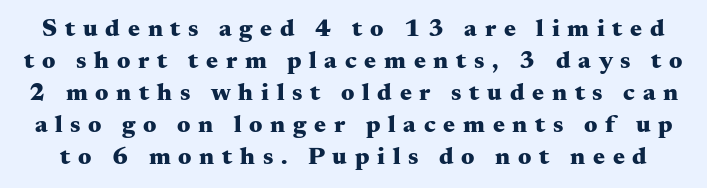
The image shows 25 px bold type, upright; set normal line spacing (1.28x), unusually wide letter spacing (+0.31 em), not underlined.
